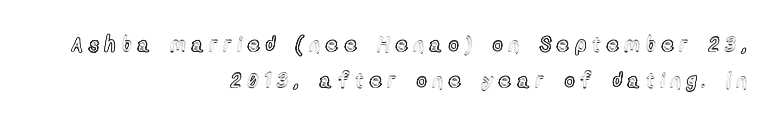
{"underline": "no", "align": "right", "line_spacing_ratio": 1.71, "letter_spacing": "wide", "letter_spacing_em": 0.29, "glyph_px": 21}
